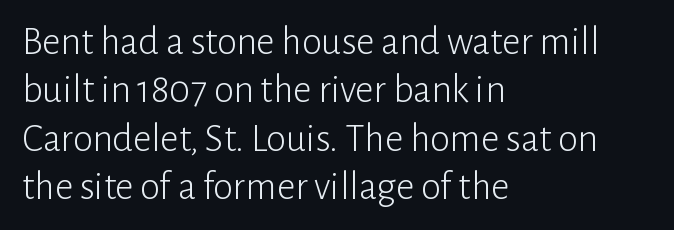
The image shows 40 px light sans-serif type, upright; set left-aligned, line spacing 1.21x, normal letter spacing, not underlined; low stroke contrast and a medium x-height.
